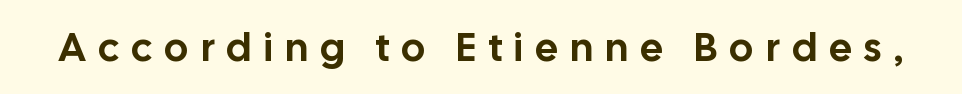
The area under the type is left untouched. There is plenty of visible air inserted between adjacent glyphs. Varying glyph widths throughout — classic text-font behaviour. Is this a sans? Yes — the strokes have no serifs.
